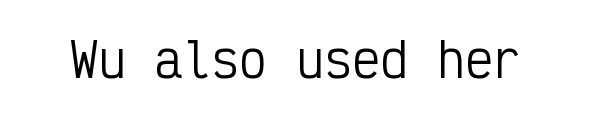
The image shows 47 px regular-weight, condensed sans-serif type, upright, monospaced; set normal letter spacing, not underlined; low stroke contrast and a medium x-height.
